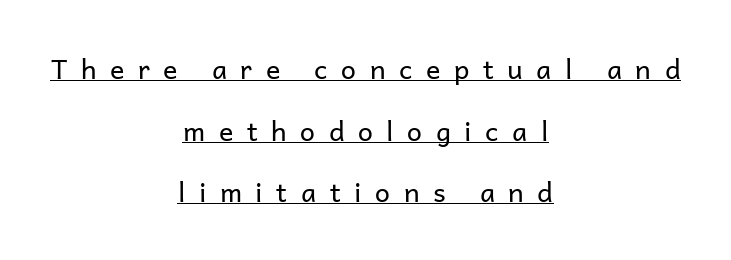
{"italic": "no", "bold": "no", "underline": "yes", "align": "center", "line_spacing": "loose", "line_spacing_ratio": 2.28, "letter_spacing": "wide", "letter_spacing_em": 0.5, "glyph_px": 27}
